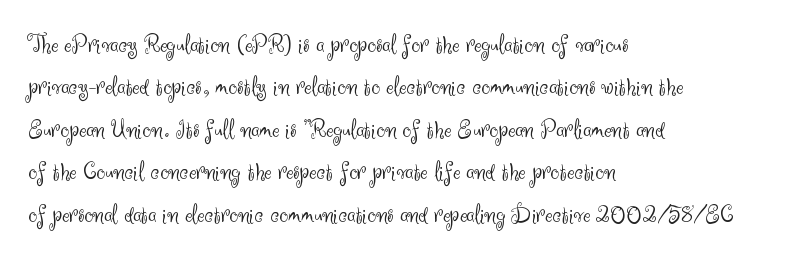
Characters follow at the spacing the type designer built in. Where is the straight margin? On the left. Weight: regular or lighter. Check the space under the baseline: it is left empty. Each new line begins a customary step beneath the previous one.
